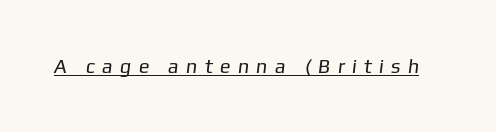
The image shows 20 px text type; set unusually wide letter spacing (+0.43 em), underlined.
